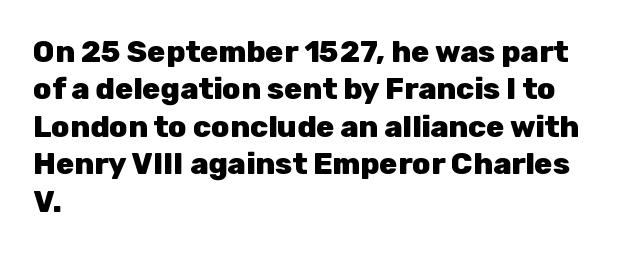
The image shows 30 px heavy sans-serif type, upright; set left-aligned, normal line spacing (1.25x), normal letter spacing, not underlined; low stroke contrast and a medium x-height.
